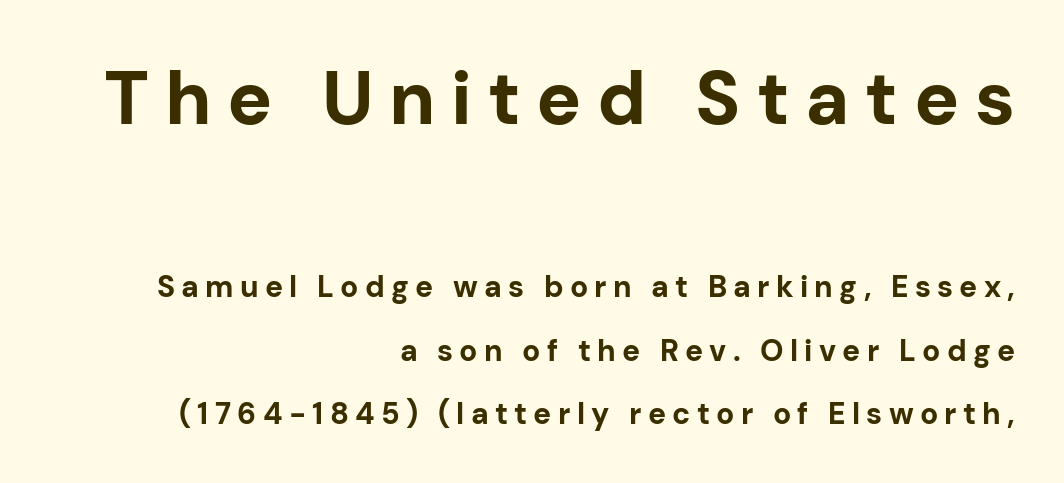
The image shows 75 px bold sans-serif type, upright; set right-aligned, loose line spacing (2.11x), unusually wide letter spacing (+0.21 em), not underlined; the first (top) block is 2.5x larger; low stroke contrast and a medium x-height.
